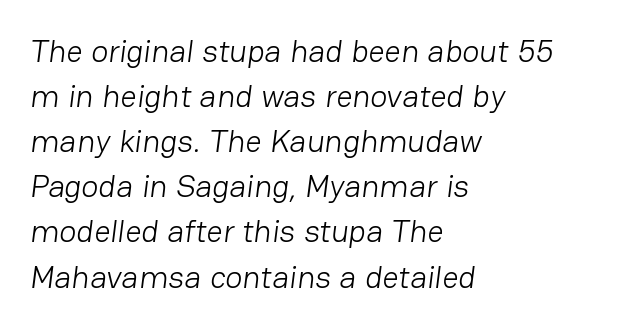
Q: Is the text bold? A: No.
Q: Is the typeface a serif or a sans-serif typeface? A: Sans-serif.
Q: Is the text underlined? A: No.
Q: How is the paragraph aligned? A: Left-aligned.
Q: Is the spacing between letters normal or unusually wide? A: Normal.
Q: Is the spacing between lines tight, normal or loose? A: Normal.
Q: Width (condensed, normal, or wide)? A: Normal.
Q: Stroke contrast? A: Low.
Q: x-height? A: Medium.
Q: Monospaced? A: No.
